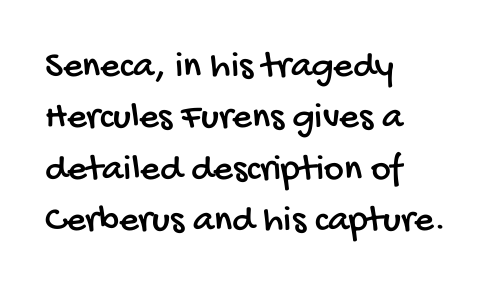
{"serif": "no", "width": "condensed", "stroke_contrast": "low", "x_height": "large", "monospaced": "no", "underline": "no", "align": "left", "line_spacing": "normal", "line_spacing_ratio": 1.35, "letter_spacing": "normal", "letter_spacing_em": 0.0, "glyph_px": 38}
